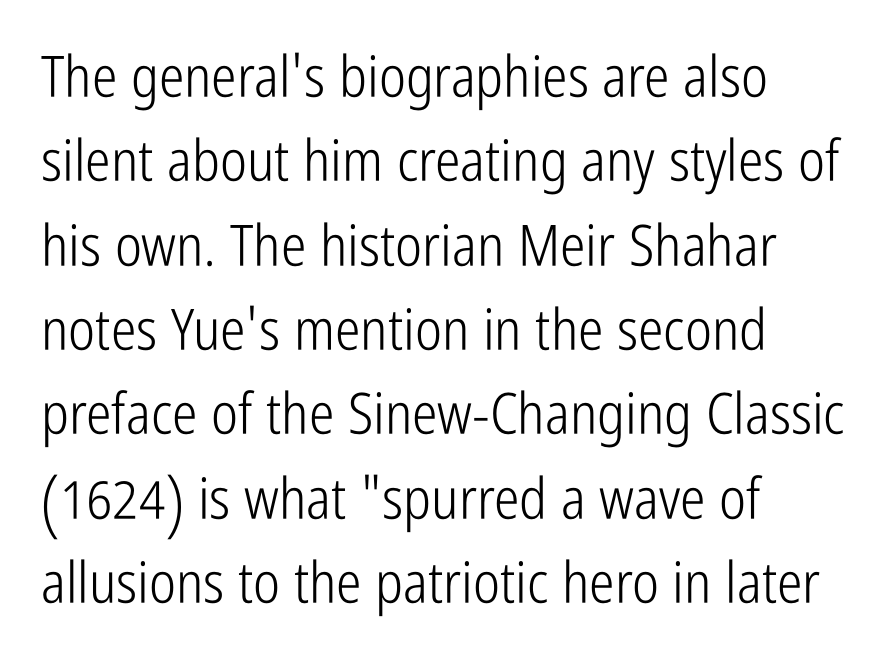
Q: Is the text bold? A: No.
Q: Is the text italic (slanted)? A: No, it is upright.
Q: Is the typeface a serif or a sans-serif typeface? A: Sans-serif.
Q: Is the text underlined? A: No.
Q: How is the paragraph aligned? A: Left-aligned.
Q: Is the spacing between letters normal or unusually wide? A: Normal.
Q: Is the spacing between lines tight, normal or loose? A: Normal.
Q: Width (condensed, normal, or wide)? A: Condensed.
Q: Stroke contrast? A: Low.
Q: x-height? A: Medium.
Q: Monospaced? A: No.
